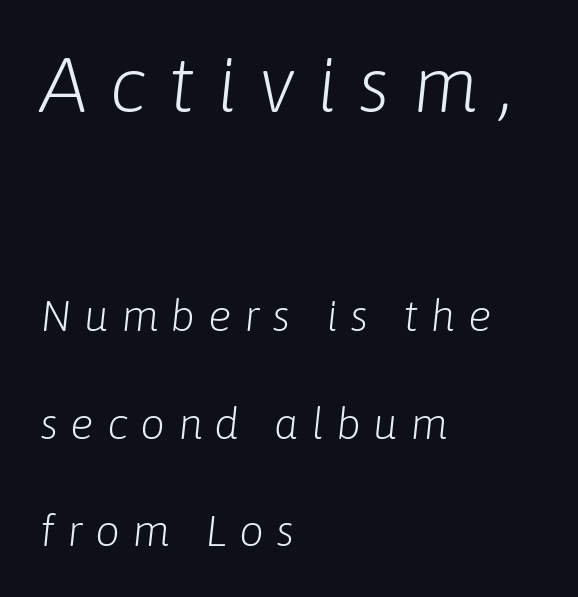
The image shows 77 px light type, italic (leaning right); set left-aligned, loose line spacing (2.44x), unusually wide letter spacing (+0.28 em), not underlined; the first (top) block is 1.75x larger; low stroke contrast and a medium x-height.
